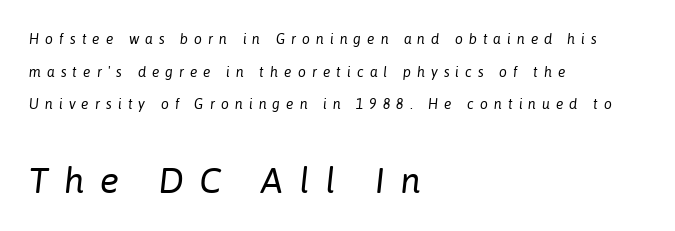
Q: Is the text bold? A: No.
Q: Is the text italic (slanted)? A: Yes, it leans right by about 6 degrees.
Q: Is the text underlined? A: No.
Q: How is the paragraph aligned? A: Left-aligned.
Q: Is the spacing between letters normal or unusually wide? A: Unusually wide.
Q: Is the spacing between lines tight, normal or loose? A: Loose.
Q: Which block of text is set in a larger size, the first (top) or the second (bottom)? A: The second (bottom) one.
Q: Width (condensed, normal, or wide)? A: Normal.
Q: Stroke contrast? A: Low.
Q: x-height? A: Medium.
Q: Monospaced? A: No.
